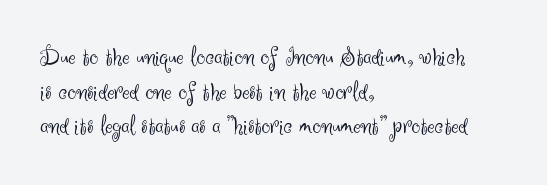
The block of text has a typical density, with ordinary space between rows. Which margin do the lines hug? The left one — the right edge is uneven. The space directly below the letters is spotless. This is the regular roman posture of the typeface. Does extra space separate the letters? No, they use regular spacing.
